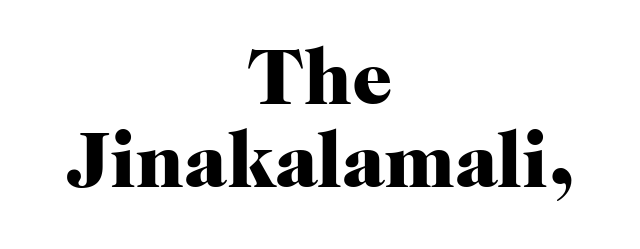
Characters follow at the spacing the type designer built in. Italic? Not at all — the glyphs are vertical. Think of a printed novel: that variable character pitch is what you see here. The characters look thick and weighty, a clear bold.
